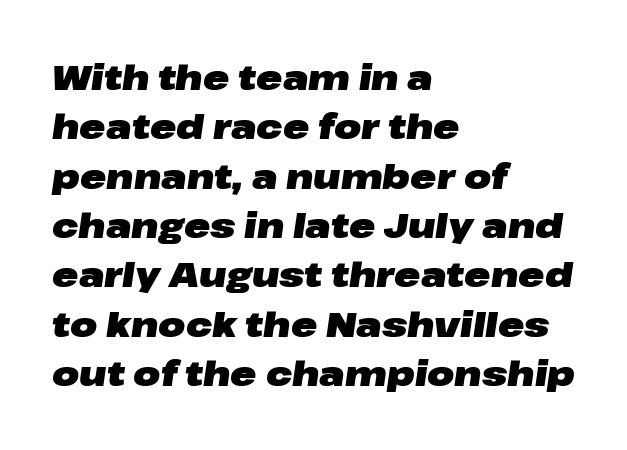
The image shows 35 px heavy, wide type, italic (leaning right); set left-aligned, normal line spacing (1.41x), normal letter spacing, not underlined; low stroke contrast and a medium x-height.
